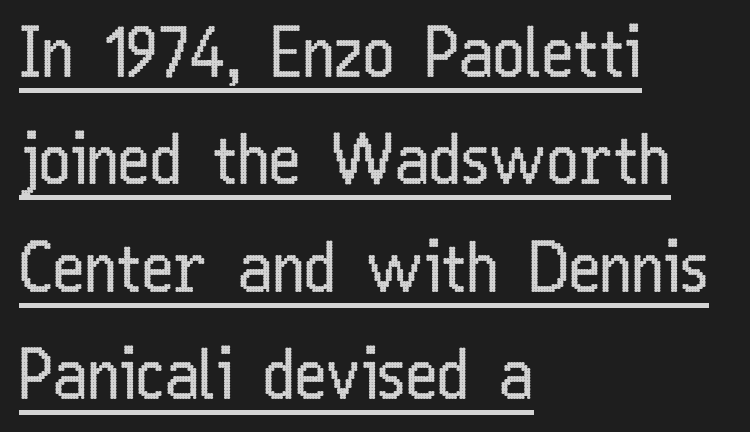
The image shows 68 px regular-weight, condensed sans-serif type, upright; set left-aligned, normal line spacing (1.58x), normal letter spacing, underlined; low stroke contrast and a medium x-height.
